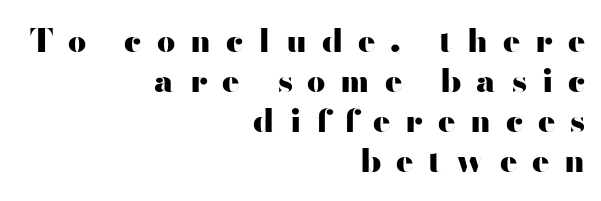
{"serif": "no", "italic": "no", "bold": "yes", "weight": "heavy", "width": "wide", "stroke_contrast": "high", "x_height": "small", "monospaced": "no", "underline": "no", "align": "right", "line_spacing": "normal", "line_spacing_ratio": 1.25, "letter_spacing": "wide", "letter_spacing_em": 0.47, "glyph_px": 32}
